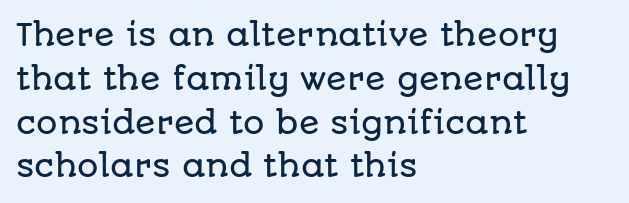
Q: Is the text italic (slanted)? A: No, it is upright.
Q: Is the typeface a serif or a sans-serif typeface? A: Sans-serif.
Q: Is the text underlined? A: No.
Q: How is the paragraph aligned? A: Left-aligned.
Q: Is the spacing between letters normal or unusually wide? A: Normal.
Q: Is the spacing between lines tight, normal or loose? A: Normal.
Q: Width (condensed, normal, or wide)? A: Normal.
Q: Stroke contrast? A: Low.
Q: x-height? A: Large.
Q: Monospaced? A: No.
